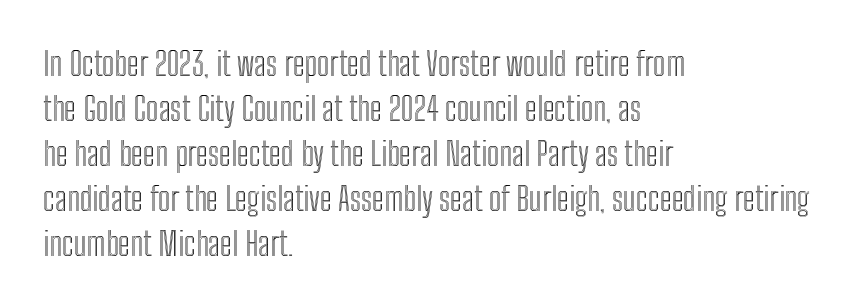
The image shows 33 px condensed type, upright; set left-aligned, normal line spacing (1.36x), normal letter spacing, not underlined; a medium x-height.
